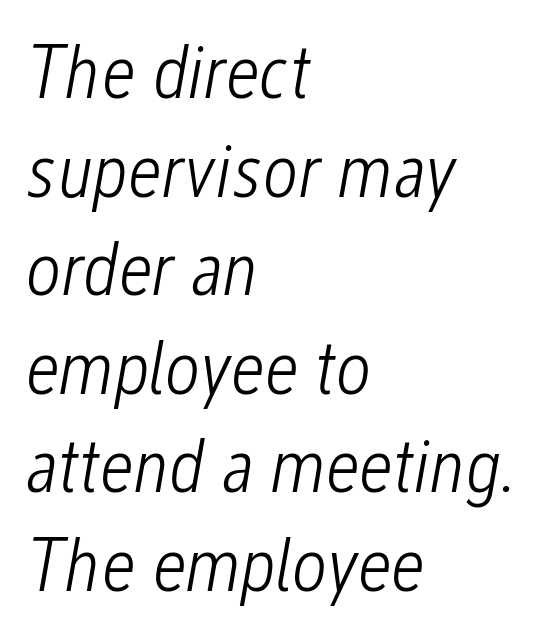
Varying glyph widths throughout — classic text-font behaviour. The passage is arranged the way most books set body copy — flush left. The face used here is rendered with its standard letterfit. The strip under each line holds only bare page.
